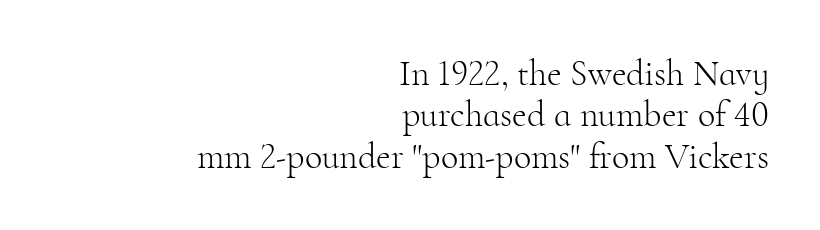
Q: Is the text bold? A: No.
Q: Is the text italic (slanted)? A: No, it is upright.
Q: Is the typeface a serif or a sans-serif typeface? A: Serif.
Q: Is the text underlined? A: No.
Q: How is the paragraph aligned? A: Right-aligned.
Q: Is the spacing between letters normal or unusually wide? A: Normal.
Q: Is the spacing between lines tight, normal or loose? A: Tight.
Q: Width (condensed, normal, or wide)? A: Normal.
Q: Stroke contrast? A: High.
Q: x-height? A: Small.
Q: Monospaced? A: No.
